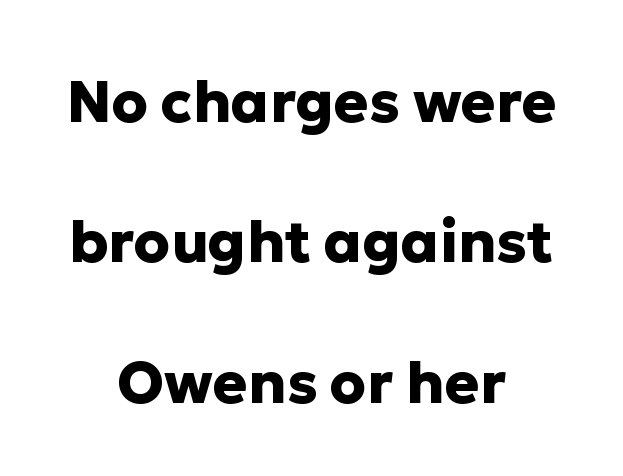
The image shows 58 px heavy sans-serif type, upright; set centered, loose line spacing (2.42x), normal letter spacing, not underlined; low stroke contrast and a medium x-height.
